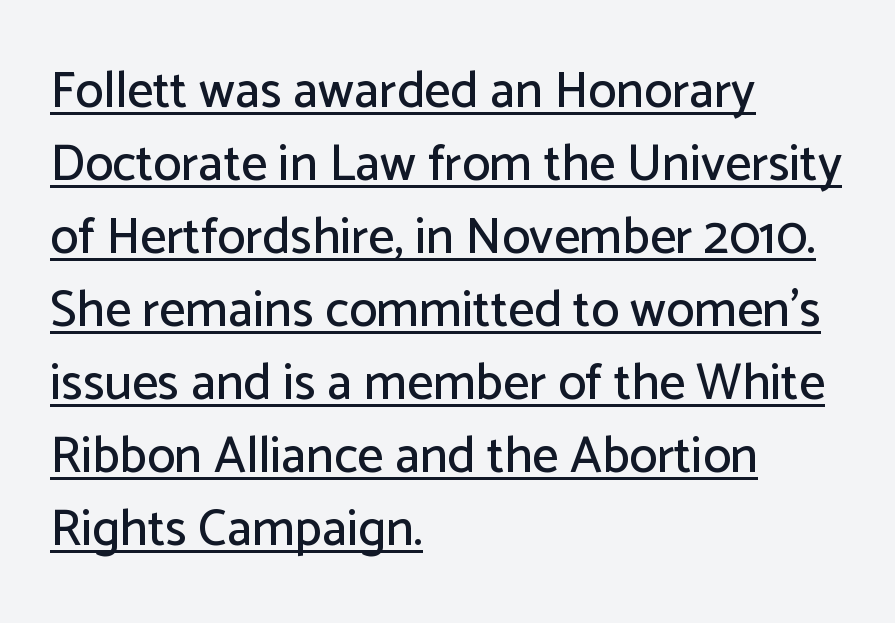
The image shows 51 px sans-serif type, upright; set left-aligned, normal line spacing (1.43x), normal letter spacing, underlined; low stroke contrast and a medium x-height.
